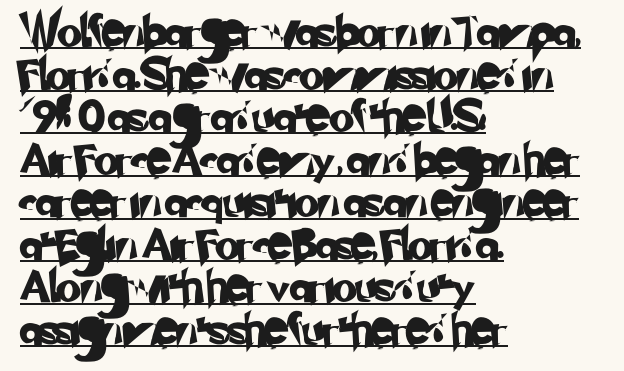
Casual observation: everything's shoved over to the left. Does extra space separate the letters? No, they use regular spacing. The letters advance in unequal steps, a hallmark of proportional type. Observe the absence of serifs on each vertical stroke in this sample. The passage shown stacks its lines at a standard gap.
